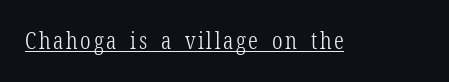
{"italic": "no", "bold": "no", "underline": "yes", "glyph_px": 24}
